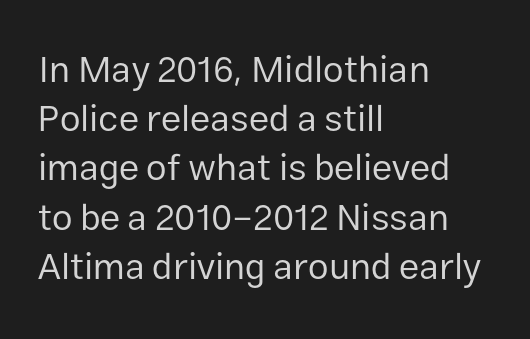
The image shows 37 px regular-weight sans-serif type, upright; set left-aligned, normal line spacing (1.33x), normal letter spacing, not underlined; low stroke contrast and a medium x-height.
